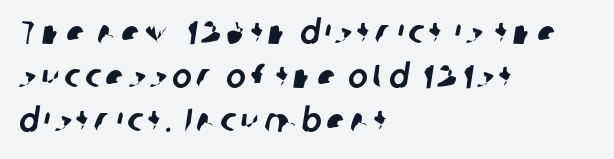
The image shows 33 px sans-serif type; set left-aligned, normal line spacing (1.34x), not underlined; low stroke contrast and a medium x-height.
